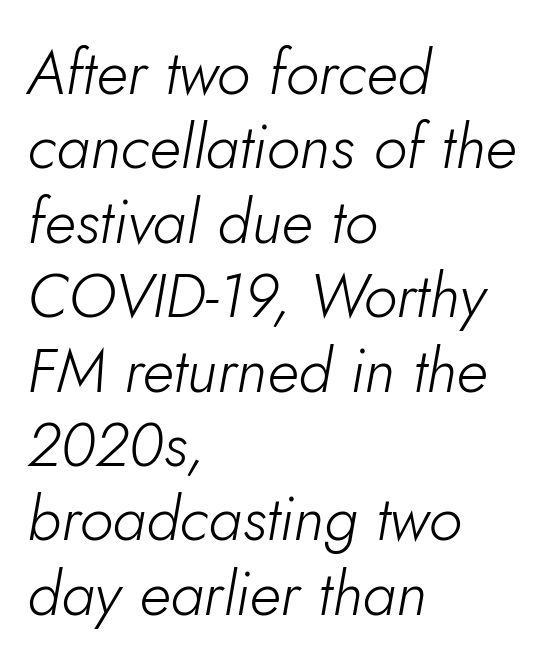
Q: Is the text bold? A: No.
Q: Is the text italic (slanted)? A: Yes, it leans right by about 5 degrees.
Q: Is the text underlined? A: No.
Q: How is the paragraph aligned? A: Left-aligned.
Q: Is the spacing between letters normal or unusually wide? A: Normal.
Q: Width (condensed, normal, or wide)? A: Normal.
Q: Stroke contrast? A: Low.
Q: x-height? A: Small.
Q: Monospaced? A: No.
